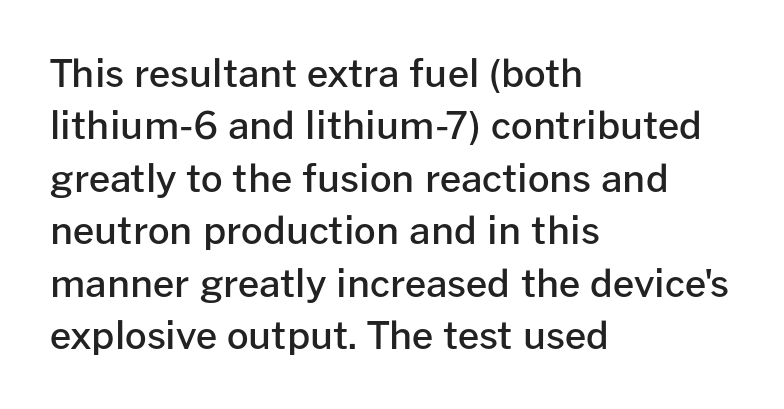
Q: Is the text bold? A: Semi-bold.
Q: Is the text italic (slanted)? A: No, it is upright.
Q: Is the typeface a serif or a sans-serif typeface? A: Sans-serif.
Q: Is the text underlined? A: No.
Q: How is the paragraph aligned? A: Left-aligned.
Q: Is the spacing between letters normal or unusually wide? A: Normal.
Q: Is the spacing between lines tight, normal or loose? A: Normal.
Q: Width (condensed, normal, or wide)? A: Normal.
Q: Stroke contrast? A: Low.
Q: x-height? A: Medium.
Q: Monospaced? A: No.
